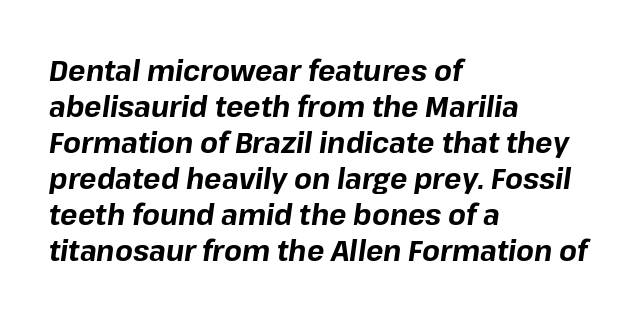
Q: Is the text bold? A: Yes.
Q: Is the text italic (slanted)? A: Yes, it leans right by about 8 degrees.
Q: Is the text underlined? A: No.
Q: How is the paragraph aligned? A: Left-aligned.
Q: Is the spacing between letters normal or unusually wide? A: Normal.
Q: Width (condensed, normal, or wide)? A: Normal.
Q: Stroke contrast? A: Low.
Q: x-height? A: Medium.
Q: Monospaced? A: No.
